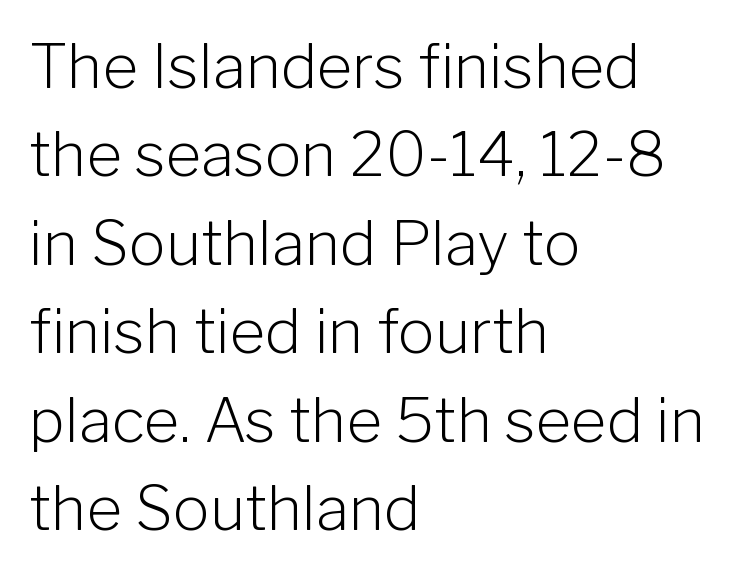
Q: Is the text bold? A: No.
Q: Is the text italic (slanted)? A: No, it is upright.
Q: Is the typeface a serif or a sans-serif typeface? A: Sans-serif.
Q: Is the text underlined? A: No.
Q: How is the paragraph aligned? A: Left-aligned.
Q: Is the spacing between letters normal or unusually wide? A: Normal.
Q: Is the spacing between lines tight, normal or loose? A: Normal.
Q: Width (condensed, normal, or wide)? A: Normal.
Q: Stroke contrast? A: Low.
Q: x-height? A: Medium.
Q: Monospaced? A: No.
